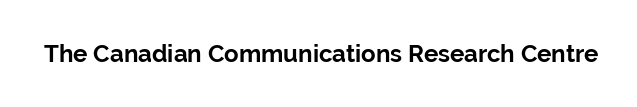
The image shows 24 px bold type, upright; set normal letter spacing, not underlined.
